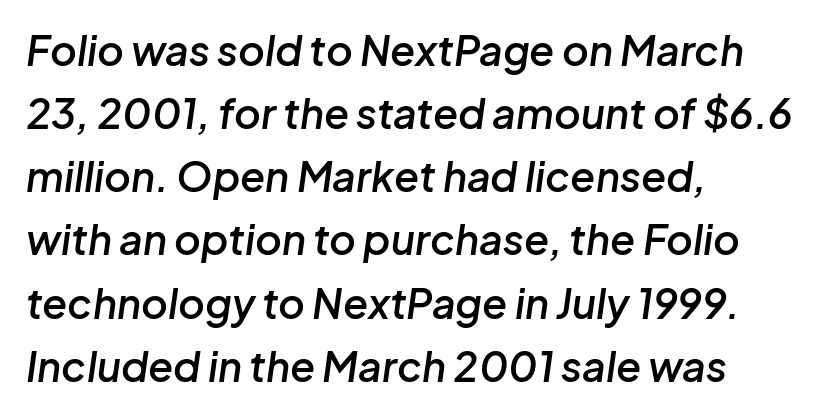
The passage shown is typed in a proportional face where columns would drift. These lines carry some extra weight — a demibold, not a full bold. Does the copy run flush right? No — it runs flush left. The passage shown has conventional tracking throughout. Just letters on the line, the space beneath them empty. This block has exactly the height ordinary leading produces.
